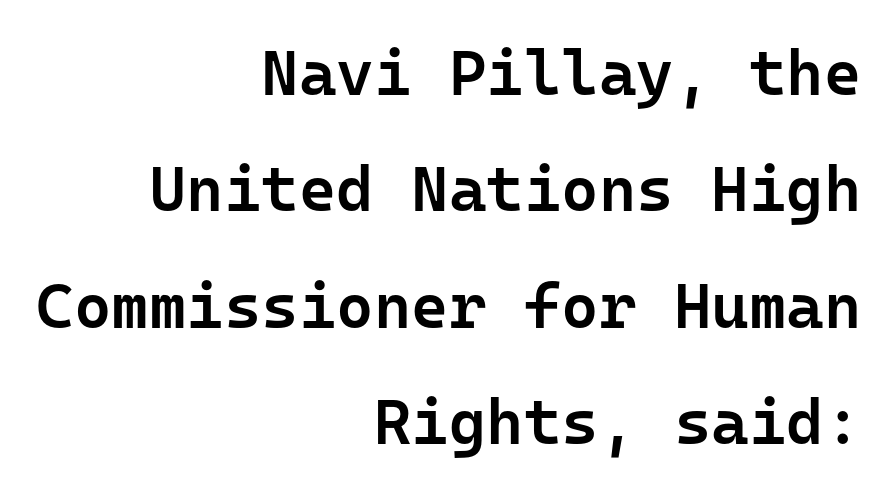
Just letters on the line, the space beneath them empty. This sample is right-justified, so line beginnings fall wherever the words allow. The lettering holds an erect, upright posture throughout. Caption: semibold face, moderately heavy strokes.
